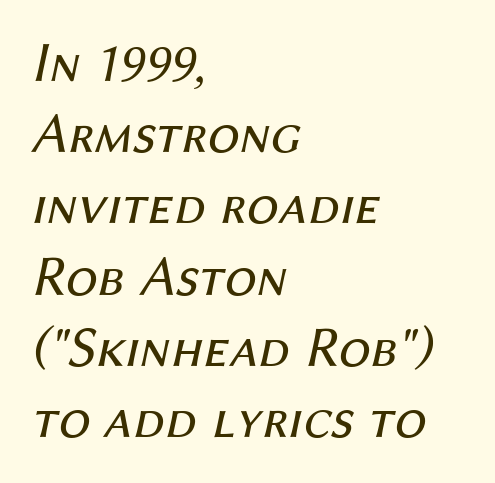
The image shows 57 px regular-weight type, italic (leaning right); set left-aligned, normal line spacing (1.25x), normal letter spacing, not underlined; medium stroke contrast and a medium x-height.
